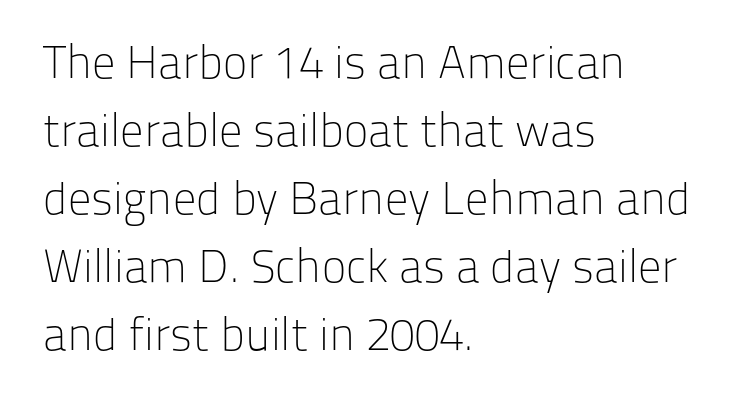
{"serif": "no", "italic": "no", "bold": "no", "weight": "light", "width": "normal", "stroke_contrast": "low", "x_height": "medium", "monospaced": "no", "underline": "no", "align": "left", "line_spacing": "normal", "line_spacing_ratio": 1.48, "letter_spacing": "normal", "letter_spacing_em": 0.0, "glyph_px": 46}
